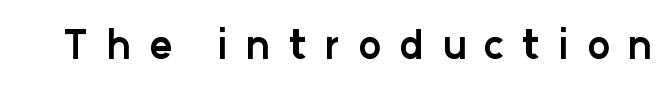
Q: Is the text bold? A: Yes.
Q: Is the text italic (slanted)? A: No, it is upright.
Q: Is the typeface a serif or a sans-serif typeface? A: Sans-serif.
Q: Is the text underlined? A: No.
Q: Is the spacing between letters normal or unusually wide? A: Unusually wide.
Q: Width (condensed, normal, or wide)? A: Normal.
Q: Stroke contrast? A: Low.
Q: x-height? A: Medium.
Q: Monospaced? A: No.
